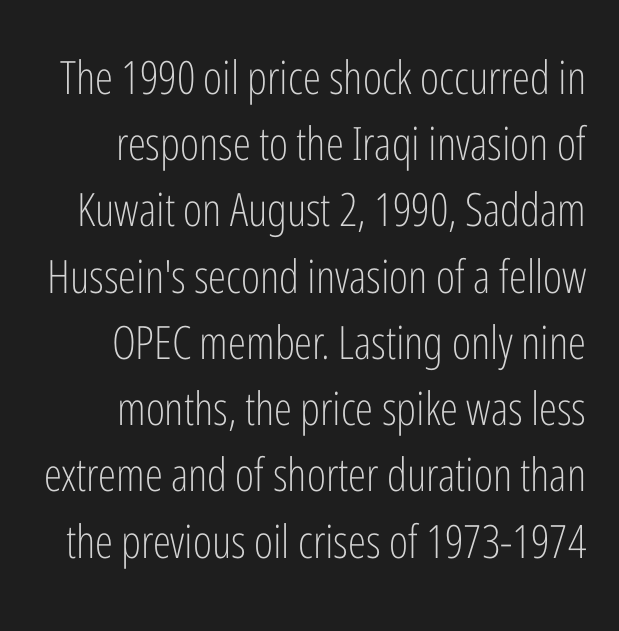
{"serif": "no", "italic": "no", "bold": "no", "weight": "light", "width": "condensed", "stroke_contrast": "low", "x_height": "medium", "monospaced": "no", "underline": "no", "line_spacing": "normal", "line_spacing_ratio": 1.44, "letter_spacing": "normal", "letter_spacing_em": 0.0, "glyph_px": 46}
